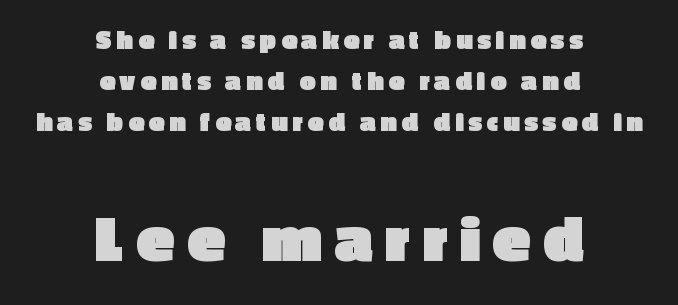
{"serif": "no", "italic": "no", "bold": "yes", "weight": "heavy", "width": "normal", "x_height": "medium", "monospaced": "no", "underline": "no", "align": "center", "line_spacing": "normal", "line_spacing_ratio": 1.46, "larger_block": "second", "size_ratio": 2.46, "glyph_px": 69}
